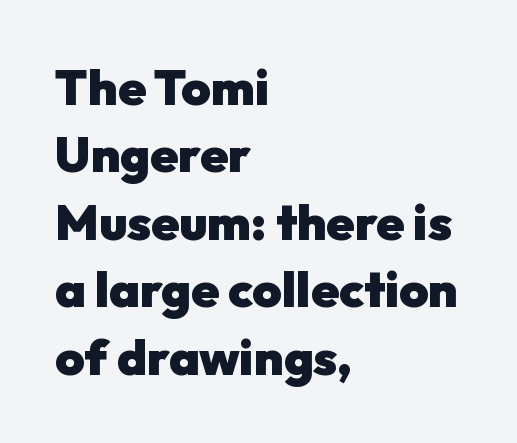
Underline: absent. Normally led — the rows are evenly, conventionally spaced. A sans-serif font was chosen for this passage. Weight: bold.
